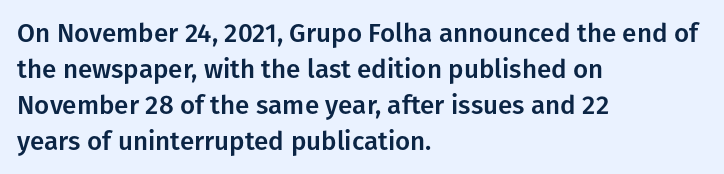
The image shows 26 px text type, upright; set left-aligned, normal line spacing (1.38x), normal letter spacing, not underlined.
